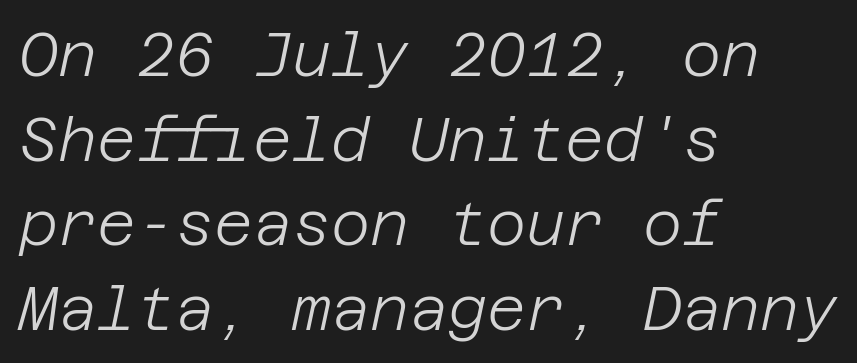
This reads as an unemphasized weight, regular at the heaviest. Anything drawn beneath the words? Only blank space. Does extra space separate the letters? No, they use regular spacing. Does the leading feel generous? No, just average. Left-aligned paragraph, ragged on the right.
